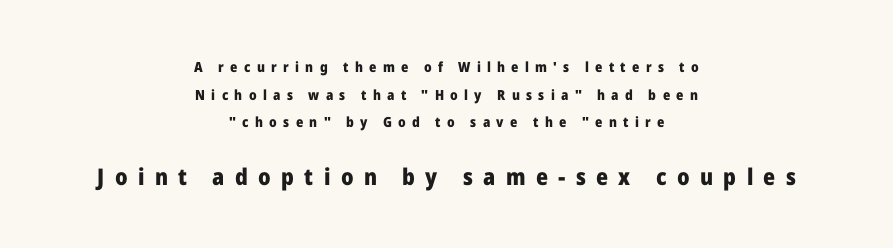
The image shows 23 px bold type, upright; set centered, loose line spacing (1.98x), unusually wide letter spacing (+0.45 em), not underlined; the second (bottom) block is 1.64x larger.
